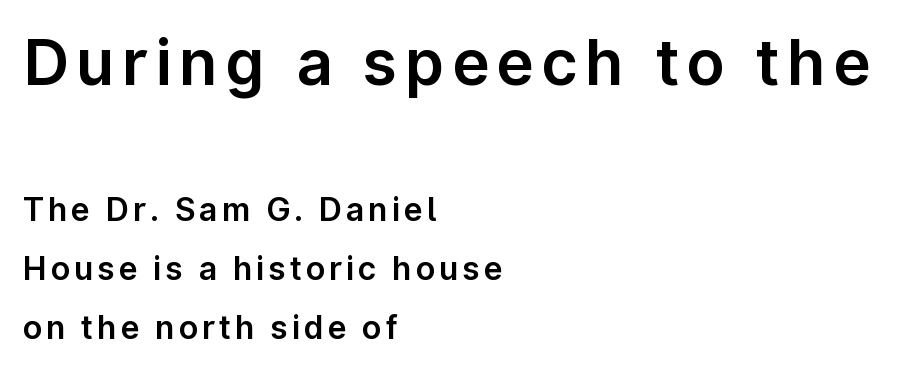
The letters advance in unequal steps, a hallmark of proportional type. Of the two passages, the one on top uses the larger point size. Posture: straight, roman, zero tilt. Visually the block forms a straight wall on the left and a jagged coastline on the right. Letters rest on an invisible, unmarked baseline. The passage shown is typeset with a sans-serif family.
